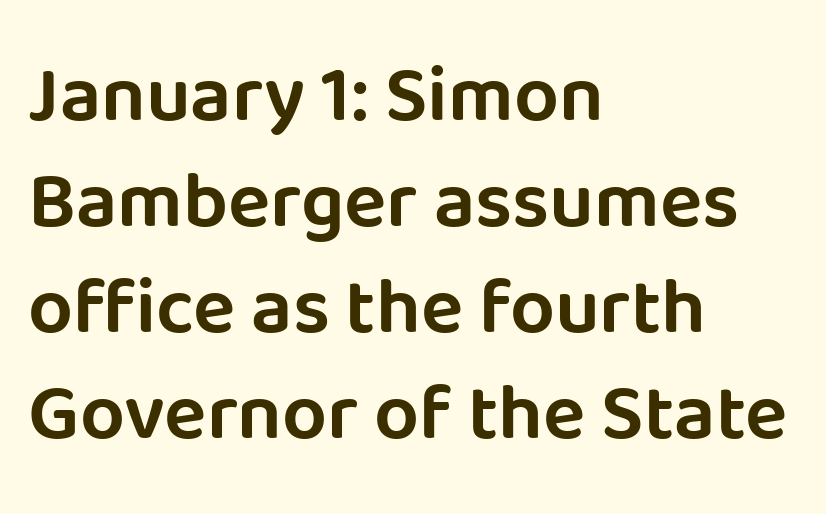
Unmarked baselines from the first word to the last. In CSS terms this would be text-align: left. The lettering stays uniformly vertical, giving the passage a roman look. What stands out about the letter spacing? Nothing — it is the standard amount.
